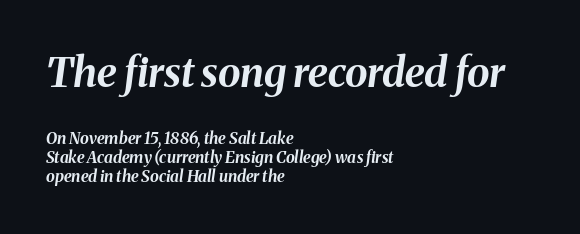
The image shows 41 px bold type, italic (leaning right); set left-aligned, line spacing 1.2x, normal letter spacing, not underlined; the first (top) block is 2.56x larger; medium stroke contrast and a medium x-height.
